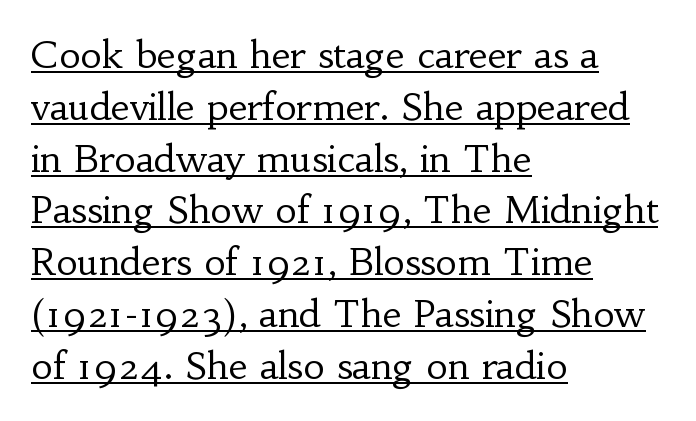
The image shows 37 px regular-weight serif type, upright; set left-aligned, normal line spacing (1.4x), normal letter spacing, underlined; low stroke contrast and a small x-height.
